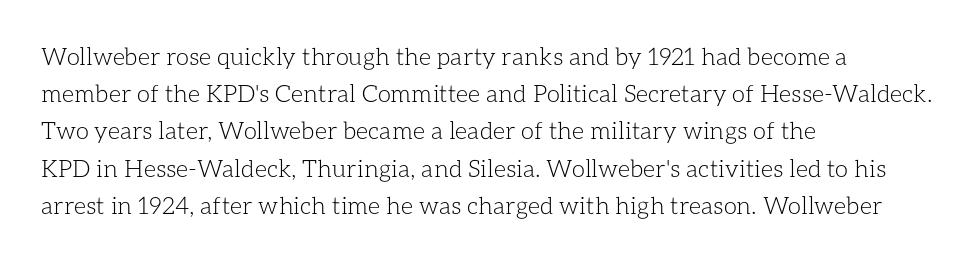
Ordinary non-slanted type is in use. This sample uses plain, unmodified letter spacing. Has an underline been added? It has not. The designer left line spacing at the default. The cut favours lightness, reaching ordinary text weight at its darkest. Layout note: lines flush left.
